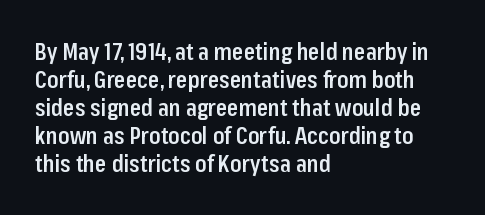
{"italic": "no", "bold": "semi", "underline": "no", "align": "left", "line_spacing_ratio": 1.22, "letter_spacing": "normal", "letter_spacing_em": 0.0, "glyph_px": 23}
